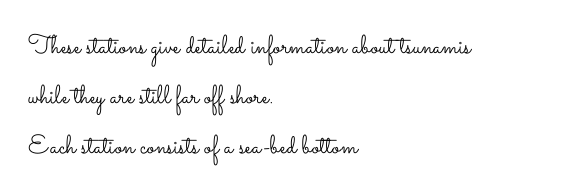
Leading: increased. A bare baseline throughout the passage. Stroke mass is kept to a normal reading level or below. These lines are set flush left with a ragged right edge. The rendering keeps characters at their native spacing.
